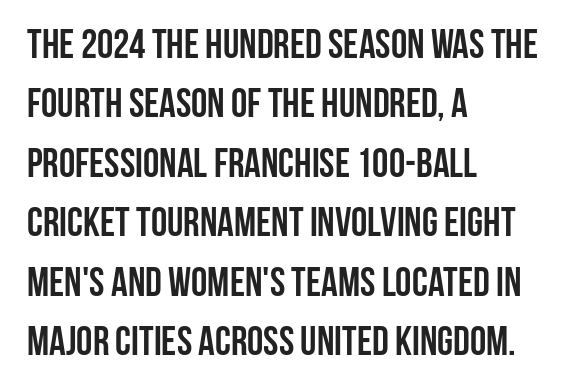
The image shows 41 px semibold, condensed sans-serif type, upright; set left-aligned, normal line spacing (1.45x), normal letter spacing, not underlined; low stroke contrast and a large x-height.
